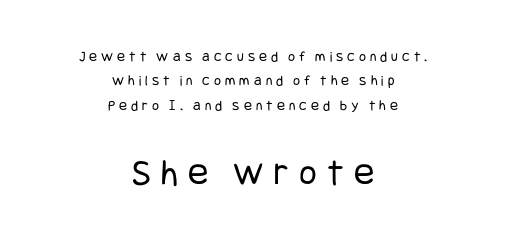
{"serif": "no", "italic": "no", "bold": "no", "weight": "regular", "width": "condensed", "stroke_contrast": "low", "x_height": "large", "underline": "no", "align": "center", "line_spacing": "normal", "line_spacing_ratio": 1.63, "letter_spacing": "wide", "letter_spacing_em": 0.27, "larger_block": "second", "size_ratio": 2.53, "glyph_px": 38}
